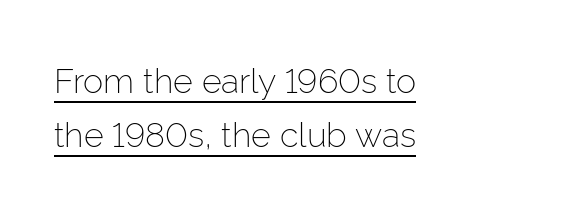
The image shows 34 px light sans-serif type, upright; set left-aligned, normal line spacing (1.58x), normal letter spacing, underlined; low stroke contrast and a medium x-height.
